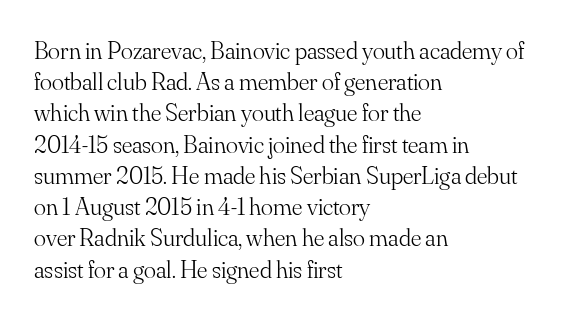
The image shows 25 px text type, upright; set left-aligned, normal line spacing (1.25x), normal letter spacing, not underlined.
